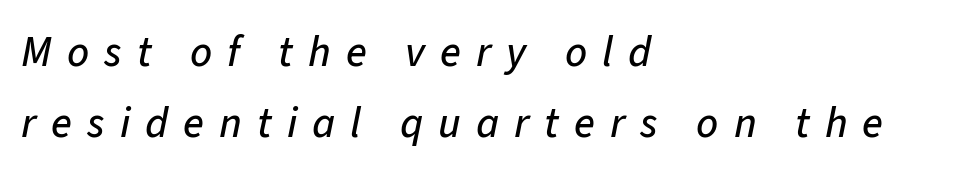
Whoever set this chose a conventional vertical rhythm. Caption: multi-line text, flush left, ragged right. A typesetter would call this heavily tracked-out type. Do the characters align in a grid? No, the font is proportional. Beneath every word, the page is bare. If you drew a line through each stem, it would be angled.
